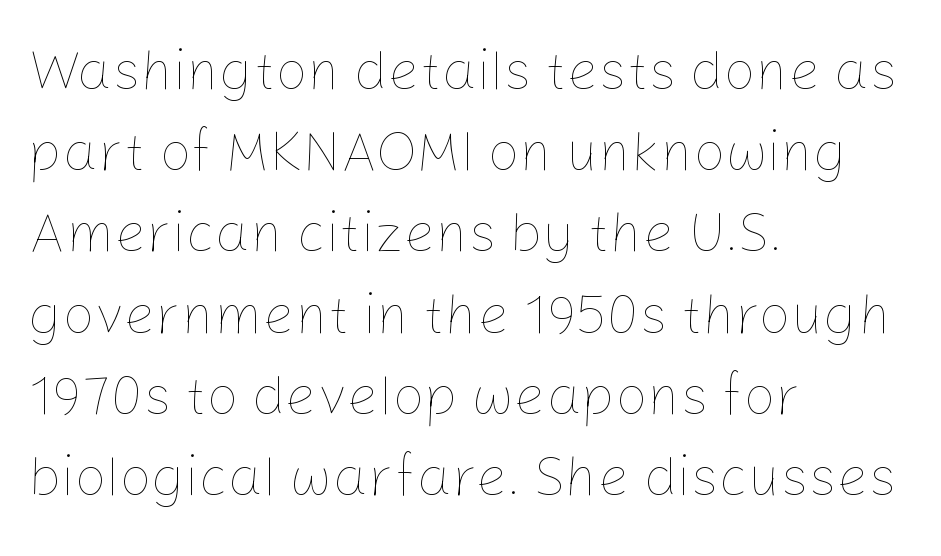
Typeset ragged right — the left edge is the straight one. The horizontal fit of the characters is conventional and even. Rule under the text: the space is simply empty. Italic? Not at all — the glyphs are vertical.
